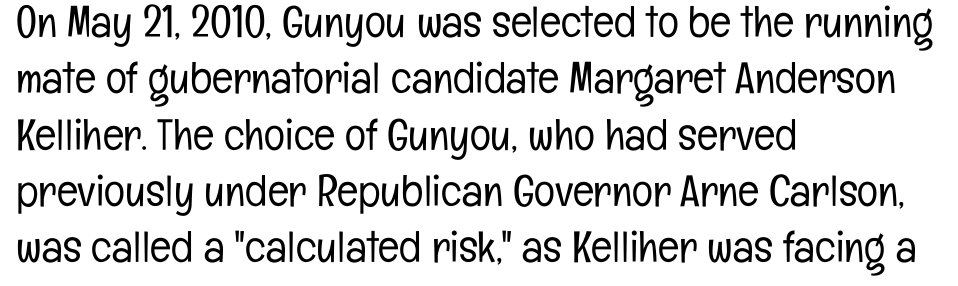
{"serif": "no", "italic": "no", "bold": "no", "weight": "light", "width": "condensed", "stroke_contrast": "low", "x_height": "medium", "monospaced": "no", "underline": "no", "align": "left", "line_spacing": "normal", "line_spacing_ratio": 1.28, "letter_spacing": "normal", "letter_spacing_em": 0.0, "glyph_px": 44}
